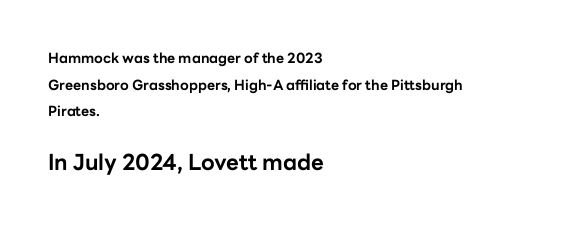
The designer gave the closing block more size than the opening block. Lines of text with bare space underneath. Emphasis by weight is at full strength: bold. The type is set solid horizontally, with unmodified tracking. Reading down the block, your eye returns to a fixed left position each line. Regarding leading, the lines here are spaced well apart.
